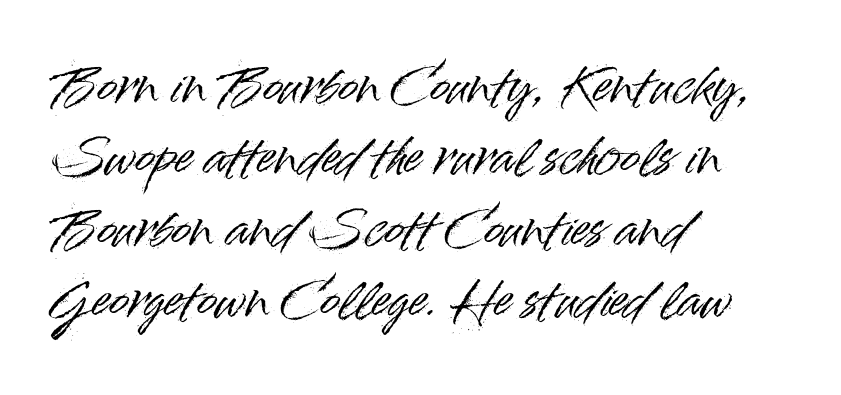
This rendering features lettering with no underline. Each letter keeps its own natural width here, so spacing adapts to shape. Vertically, the passage feels balanced, rows spaced as you'd expect. Left-aligned paragraph, ragged on the right.
